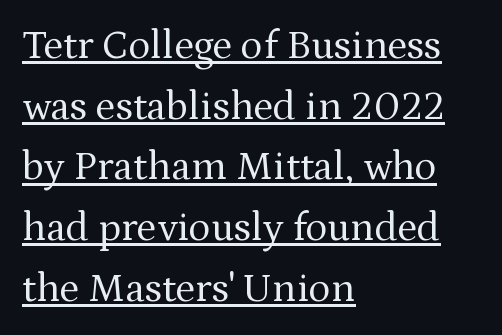
The image shows 41 px regular-weight serif type, upright; set left-aligned, normal line spacing (1.48x), normal letter spacing, underlined; medium stroke contrast and a medium x-height.
